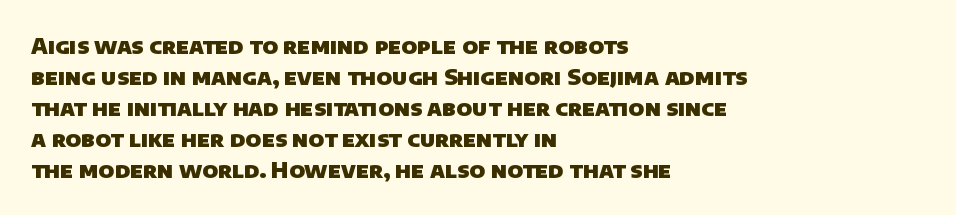
Q: Is the text bold? A: Yes.
Q: Is the text underlined? A: No.
Q: How is the paragraph aligned? A: Left-aligned.
Q: Is the spacing between letters normal or unusually wide? A: Normal.
Q: Is the spacing between lines tight, normal or loose? A: Normal.
